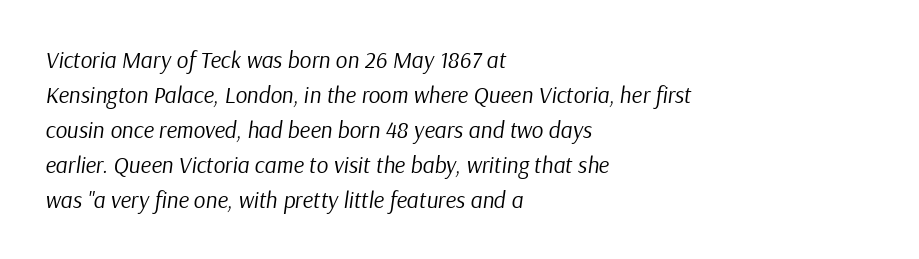
The image shows 23 px text type, italic (leaning right); set left-aligned, normal line spacing (1.52x), normal letter spacing, not underlined.
